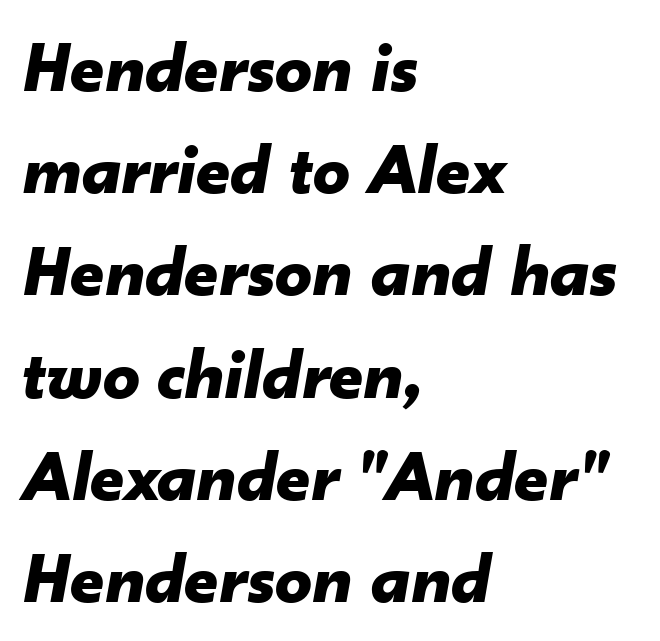
{"italic": "yes", "lean": "right", "slant_degrees": 10, "bold": "yes", "weight": "bold", "width": "normal", "stroke_contrast": "low", "x_height": "small", "monospaced": "no", "underline": "no", "align": "left", "line_spacing": "normal", "line_spacing_ratio": 1.4, "letter_spacing": "normal", "letter_spacing_em": 0.0, "glyph_px": 73}
